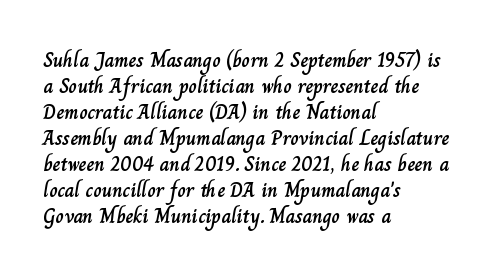
Q: Is the text italic (slanted)? A: Yes.
Q: Is the text underlined? A: No.
Q: How is the paragraph aligned? A: Left-aligned.
Q: Is the spacing between letters normal or unusually wide? A: Normal.
